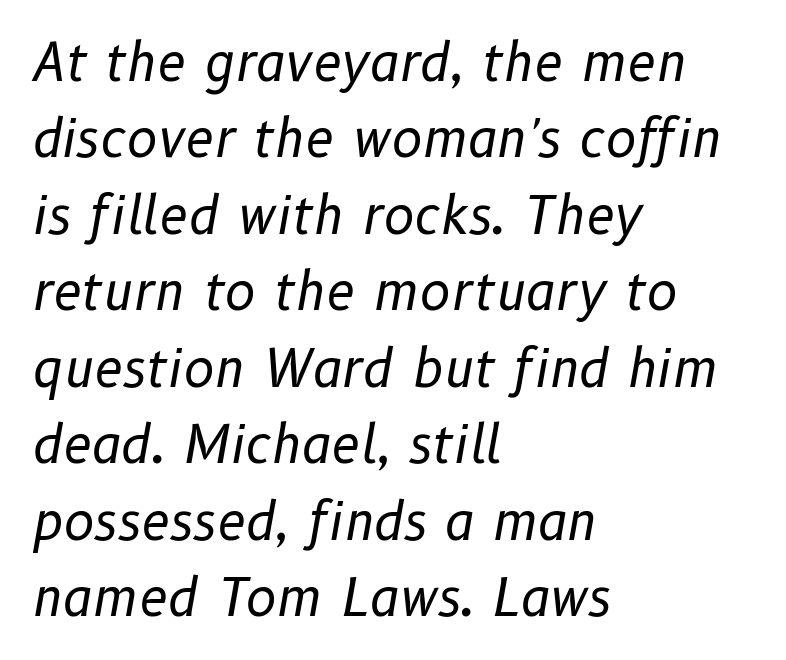
{"italic": "yes", "lean": "right", "slant_degrees": 10, "bold": "no", "weight": "regular", "width": "normal", "stroke_contrast": "low", "x_height": "medium", "monospaced": "no", "underline": "no", "align": "left", "line_spacing": "normal", "line_spacing_ratio": 1.47, "letter_spacing": "normal", "letter_spacing_em": 0.0, "glyph_px": 52}
